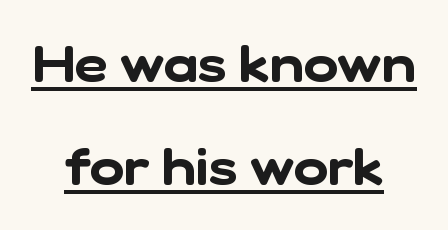
{"serif": "no", "width": "normal", "stroke_contrast": "low", "x_height": "medium", "monospaced": "no", "underline": "yes", "align": "center", "line_spacing": "loose", "line_spacing_ratio": 1.99, "letter_spacing": "normal", "letter_spacing_em": 0.0, "glyph_px": 52}
